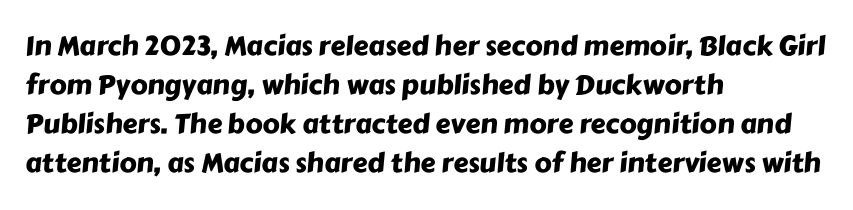
Q: Is the text underlined? A: No.
Q: How is the paragraph aligned? A: Left-aligned.
Q: Is the spacing between letters normal or unusually wide? A: Normal.
Q: Is the spacing between lines tight, normal or loose? A: Normal.
